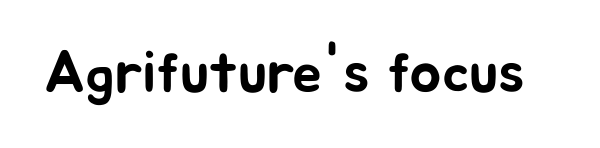
{"serif": "no", "italic": "no", "width": "normal", "stroke_contrast": "low", "x_height": "medium", "monospaced": "no", "underline": "no", "letter_spacing": "normal", "letter_spacing_em": 0.0, "glyph_px": 59}
